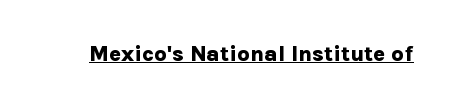
{"italic": "no", "bold": "yes", "underline": "yes", "letter_spacing": "normal", "letter_spacing_em": 0.0, "glyph_px": 22}
